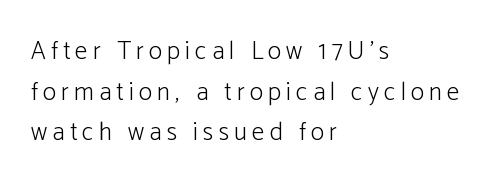
Q: Is the text bold? A: No.
Q: Is the text italic (slanted)? A: No, it is upright.
Q: Is the text underlined? A: No.
Q: How is the paragraph aligned? A: Left-aligned.
Q: Is the spacing between letters normal or unusually wide? A: Unusually wide.
Q: Is the spacing between lines tight, normal or loose? A: Normal.
